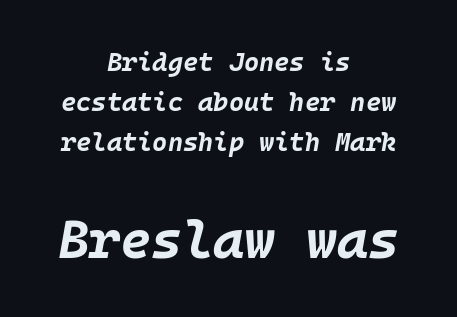
The image shows 53 px bold type, italic (leaning right); set centered, normal line spacing (1.53x), normal letter spacing, not underlined; the second (bottom) block is 2.04x larger; low stroke contrast and a large x-height.
